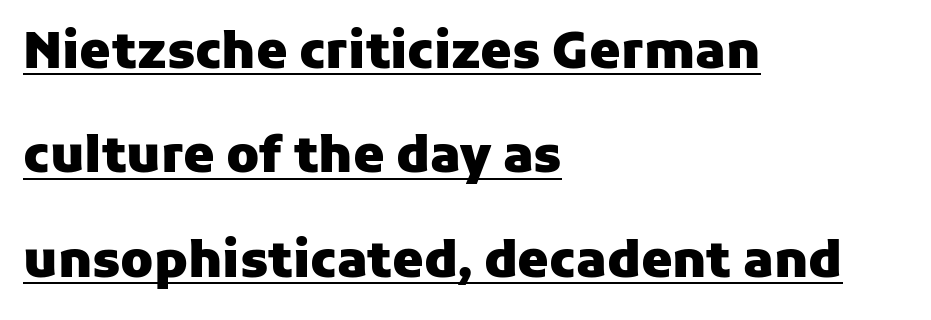
Does the copy run flush right? No — it runs flush left. Vertical strokes here are truly vertical. The words here are underlined. These words are printed bold, with thick strokes throughout. Does the type have serifs? No, each stem ends abruptly.
